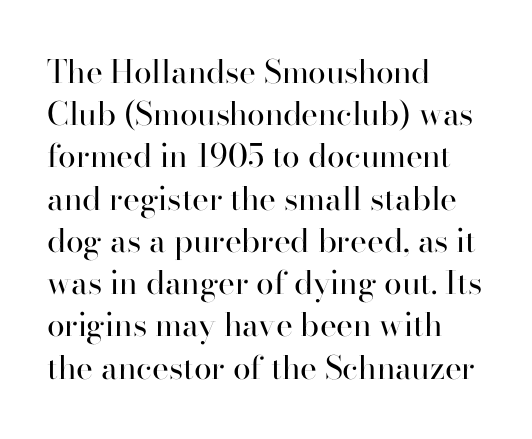
{"serif": "yes", "italic": "no", "bold": "no", "weight": "regular", "width": "normal", "stroke_contrast": "high", "x_height": "small", "monospaced": "no", "underline": "no", "align": "left", "line_spacing": "normal", "line_spacing_ratio": 1.32, "letter_spacing": "normal", "letter_spacing_em": 0.0, "glyph_px": 32}
